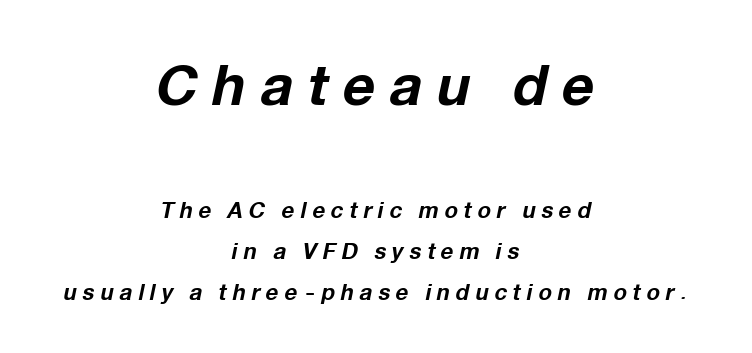
{"italic": "yes", "lean": "right", "slant_degrees": 12, "bold": "yes", "weight": "bold", "width": "normal", "stroke_contrast": "low", "x_height": "medium", "monospaced": "no", "underline": "no", "align": "center", "line_spacing_ratio": 1.87, "letter_spacing": "wide", "letter_spacing_em": 0.27, "larger_block": "first", "size_ratio": 2.55, "glyph_px": 56}
